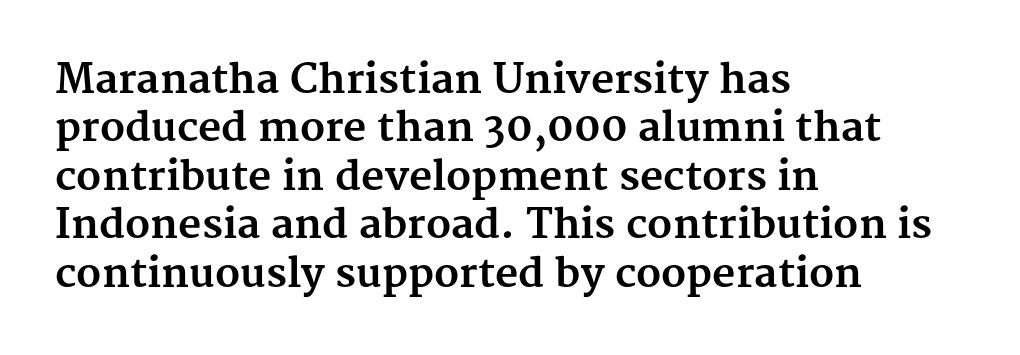
The image shows 40 px bold serif type, upright; set left-aligned, line spacing 1.21x, normal letter spacing, not underlined; medium stroke contrast and a medium x-height.
